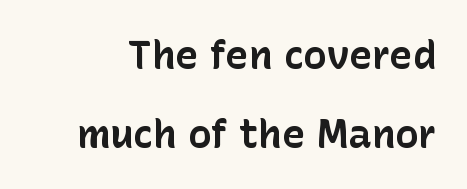
Q: Is the text bold? A: Yes.
Q: Is the text italic (slanted)? A: No, it is upright.
Q: Is the typeface a serif or a sans-serif typeface? A: Sans-serif.
Q: Is the text underlined? A: No.
Q: Is the spacing between letters normal or unusually wide? A: Normal.
Q: Is the spacing between lines tight, normal or loose? A: Loose.
Q: Width (condensed, normal, or wide)? A: Normal.
Q: Stroke contrast? A: Low.
Q: x-height? A: Medium.
Q: Monospaced? A: No.
